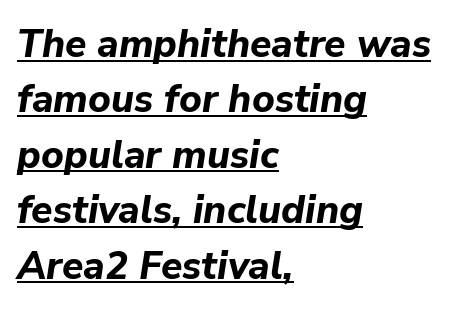
The image shows 39 px bold type, italic (leaning right); set left-aligned, normal line spacing (1.42x), normal letter spacing, underlined; low stroke contrast and a medium x-height.
